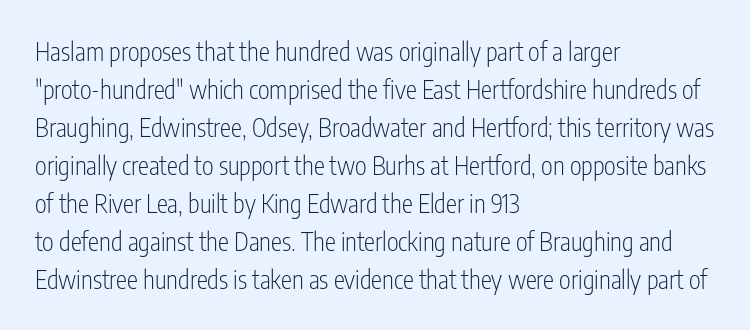
The image shows 25 px text type, upright; set left-aligned, normal line spacing (1.52x), normal letter spacing, not underlined.
